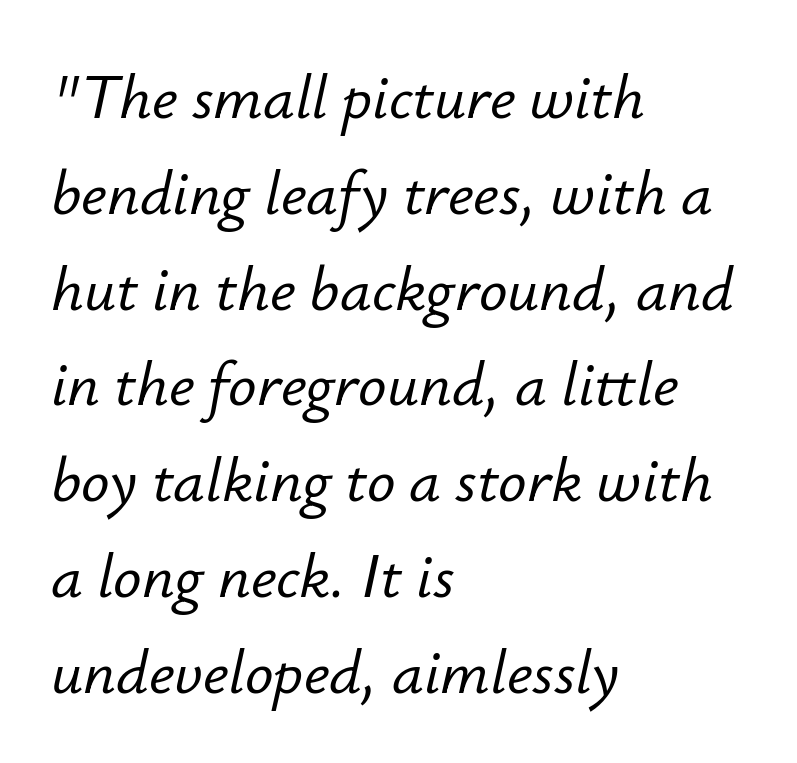
The space beneath each line is pristine and unruled. How would I describe the line gaps? Plain and ordinary. The lettering tilts uniformly, giving the passage an italic look. Looks like regular typesetting: each glyph gets only the width it needs. The text block is weighted toward the left margin, trailing off unevenly rightward. The rendering keeps characters at their native spacing.
